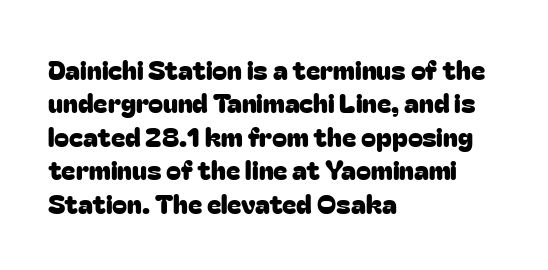
Q: Is the text italic (slanted)? A: No, it is upright.
Q: Is the text underlined? A: No.
Q: How is the paragraph aligned? A: Left-aligned.
Q: Is the spacing between letters normal or unusually wide? A: Normal.
